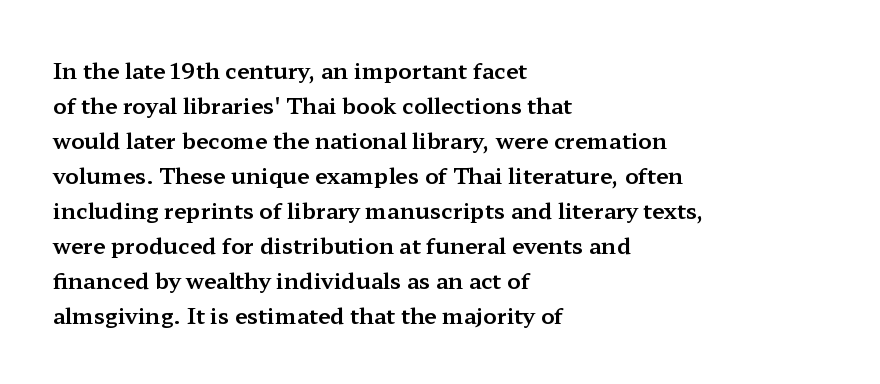
{"italic": "no", "underline": "no", "align": "left", "line_spacing": "normal", "line_spacing_ratio": 1.59, "letter_spacing": "normal", "letter_spacing_em": 0.0, "glyph_px": 22}
